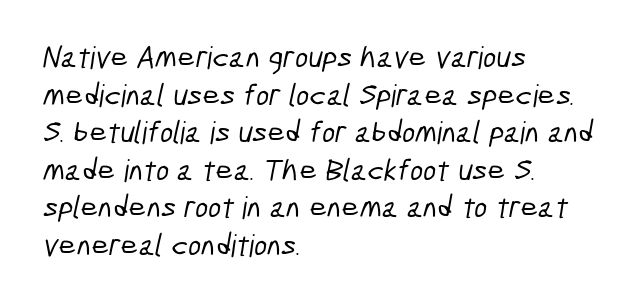
Q: Is the typeface a serif or a sans-serif typeface? A: Sans-serif.
Q: Is the text underlined? A: No.
Q: How is the paragraph aligned? A: Left-aligned.
Q: Is the spacing between letters normal or unusually wide? A: Normal.
Q: Width (condensed, normal, or wide)? A: Condensed.
Q: Stroke contrast? A: Low.
Q: x-height? A: Medium.
Q: Monospaced? A: No.
